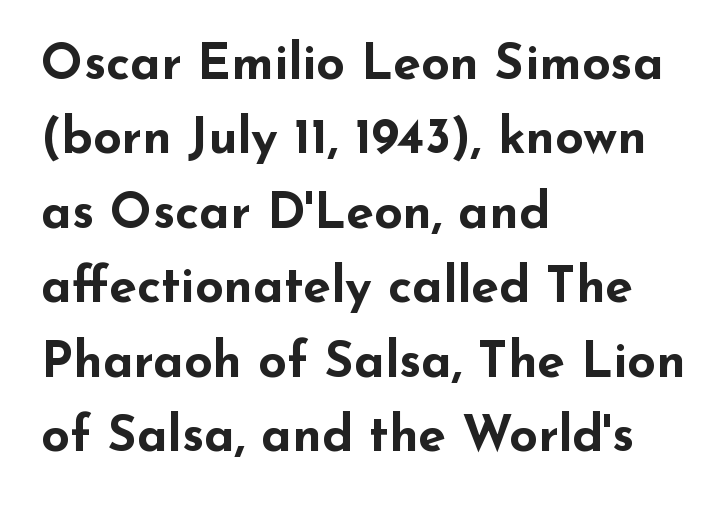
The ragged edge is on the right, which tells us the setting is flush left. A clean baseline with only descenders dipping below it. Nope, no serifs anywhere on these letters. Upright lettering throughout.
